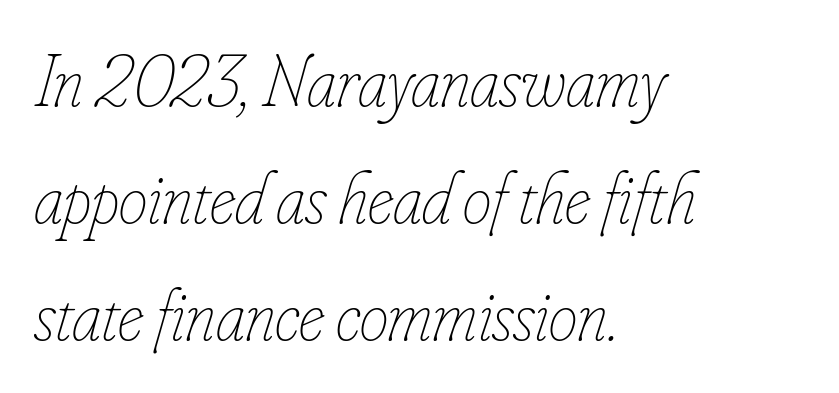
{"italic": "yes", "lean": "right", "slant_degrees": 16, "bold": "no", "weight": "thin", "width": "condensed", "stroke_contrast": "low", "x_height": "small", "monospaced": "no", "underline": "no", "align": "left", "line_spacing": "normal", "line_spacing_ratio": 1.6, "letter_spacing": "normal", "letter_spacing_em": 0.0, "glyph_px": 73}
